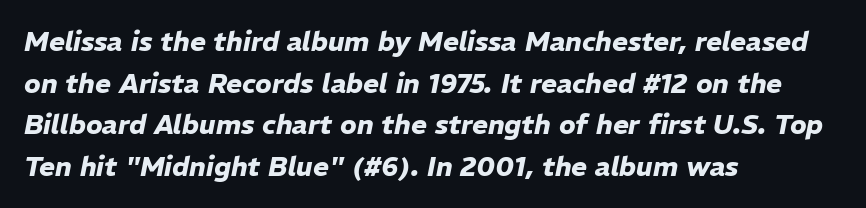
An italicized treatment has been applied to the whole sample. The zone under the glyphs is completely vacant. Spacing between characters is what you'd get straight out of the box. Summary of vertical rhythm: regular, with standard interline spacing. The setting favours the left margin, as ordinary paragraphs usually do.
